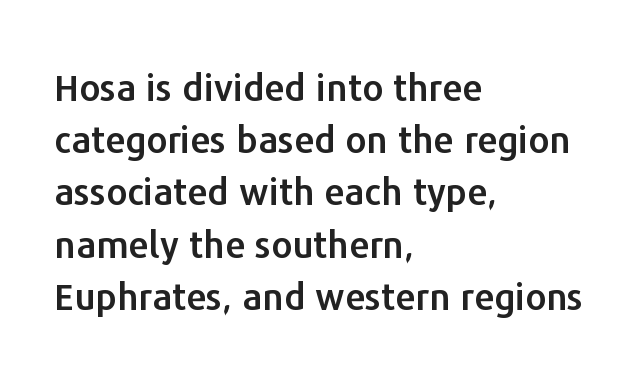
The image shows 37 px sans-serif type, upright; set left-aligned, normal line spacing (1.41x), normal letter spacing, not underlined; low stroke contrast and a medium x-height.
